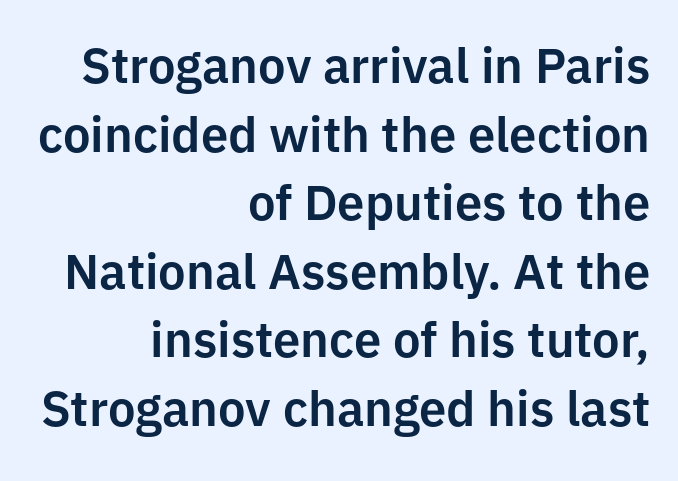
The face used here is proportionally spaced, like ordinary book or web type. Vertical strokes here are truly vertical. Characters follow at the spacing the type designer built in. Examine the stroke ends and you'll find no serifs. Is there much room between lines? A standard amount, neither cramped nor airy.
